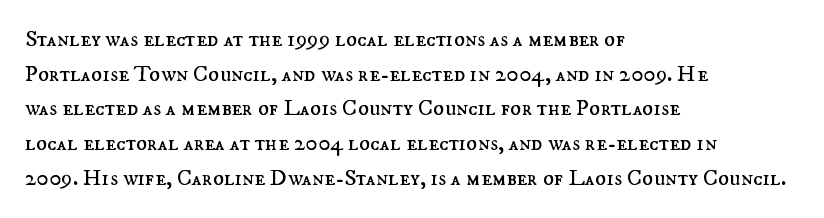
The image shows 23 px text type, upright; set left-aligned, normal line spacing (1.51x), normal letter spacing, not underlined.
